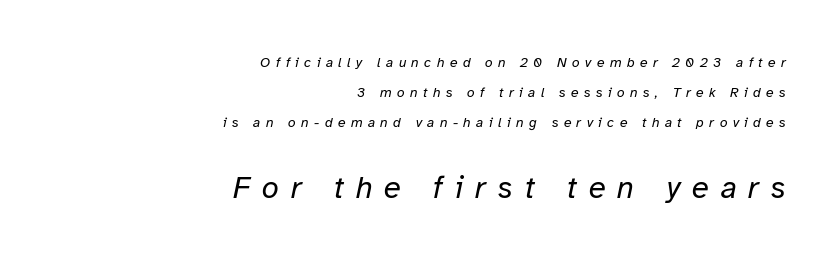
The image shows 31 px regular-weight type, italic (leaning right); set right-aligned, loose line spacing (2.14x), unusually wide letter spacing (+0.38 em), not underlined; the second (bottom) block is 2.21x larger; low stroke contrast and a medium x-height.
